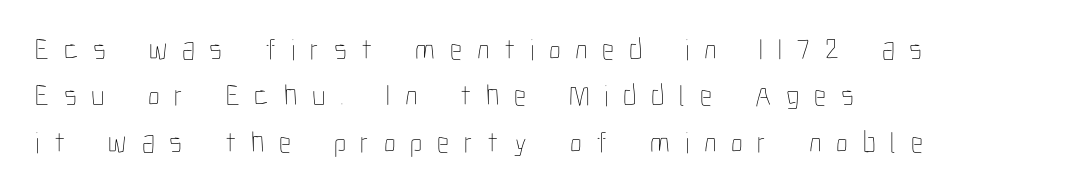
Q: Is the text bold? A: No.
Q: Is the text italic (slanted)? A: No, it is upright.
Q: Is the text underlined? A: No.
Q: How is the paragraph aligned? A: Left-aligned.
Q: Is the spacing between letters normal or unusually wide? A: Unusually wide.
Q: Is the spacing between lines tight, normal or loose? A: Normal.
Q: Width (condensed, normal, or wide)? A: Condensed.
Q: Stroke contrast? A: Low.
Q: x-height? A: Medium.
Q: Monospaced? A: No.
